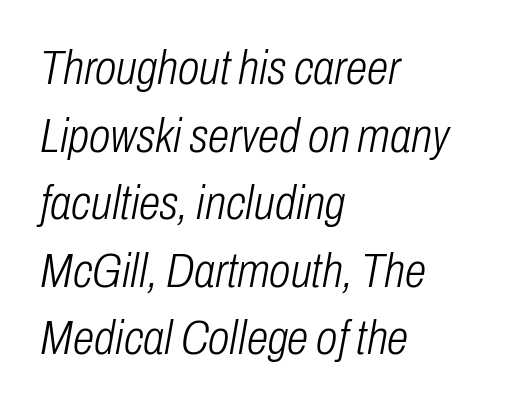
{"italic": "yes", "lean": "right", "slant_degrees": 10, "bold": "no", "weight": "light", "width": "condensed", "stroke_contrast": "low", "x_height": "medium", "monospaced": "no", "underline": "no", "align": "left", "line_spacing": "normal", "line_spacing_ratio": 1.38, "letter_spacing": "normal", "letter_spacing_em": 0.0, "glyph_px": 49}
